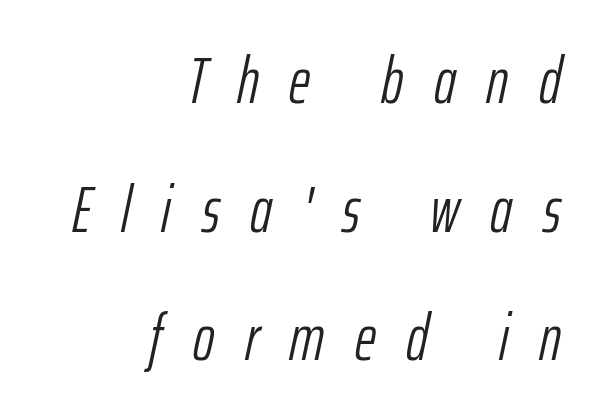
The image shows 65 px light, condensed type, italic (leaning right); set right-aligned, loose line spacing (1.98x), unusually wide letter spacing (+0.47 em), not underlined; low stroke contrast and a medium x-height.
